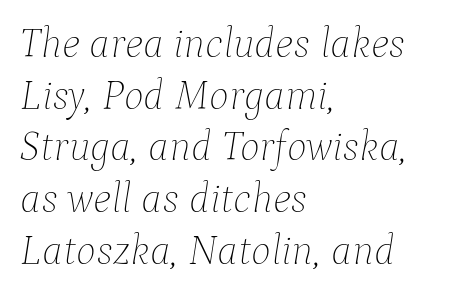
The image shows 42 px thin type, italic (leaning right); set left-aligned, line spacing 1.23x, normal letter spacing, not underlined; low stroke contrast and a medium x-height.
